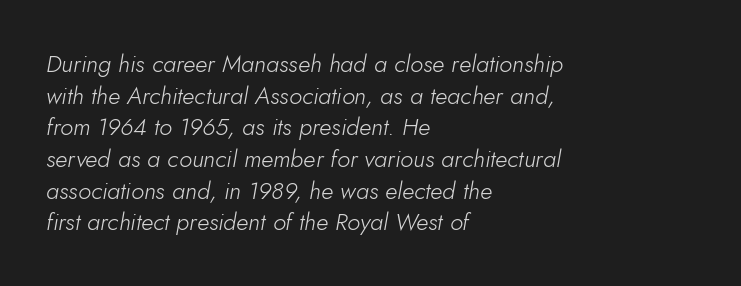
Q: Is the text bold? A: No.
Q: Is the text italic (slanted)? A: Yes, it leans right by about 10 degrees.
Q: Is the text underlined? A: No.
Q: How is the paragraph aligned? A: Left-aligned.
Q: Is the spacing between letters normal or unusually wide? A: Normal.
Q: Is the spacing between lines tight, normal or loose? A: Normal.
